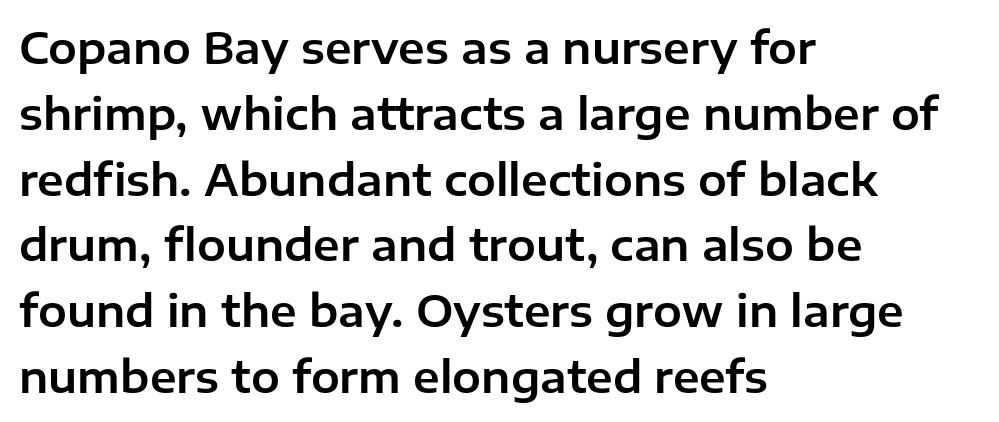
The image shows 43 px sans-serif type, upright; set left-aligned, normal line spacing (1.53x), normal letter spacing, not underlined; low stroke contrast and a medium x-height.
